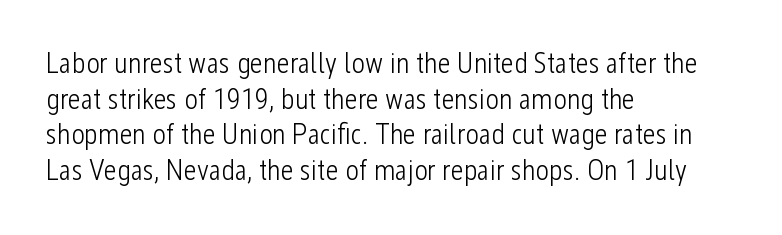
Q: Is the text bold? A: No.
Q: Is the text italic (slanted)? A: No, it is upright.
Q: Is the typeface a serif or a sans-serif typeface? A: Sans-serif.
Q: Is the text underlined? A: No.
Q: How is the paragraph aligned? A: Left-aligned.
Q: Is the spacing between letters normal or unusually wide? A: Normal.
Q: Width (condensed, normal, or wide)? A: Condensed.
Q: Stroke contrast? A: Low.
Q: x-height? A: Medium.
Q: Monospaced? A: No.
